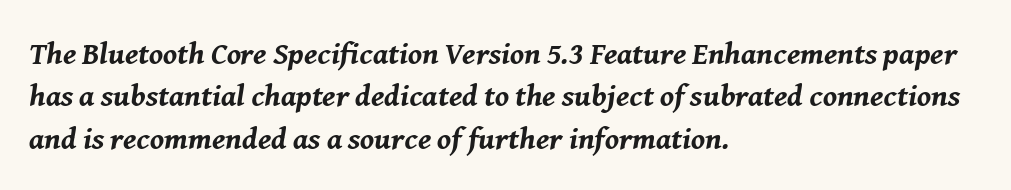
Q: Is the text bold? A: Yes.
Q: Is the text italic (slanted)? A: Yes, it leans right by about 8 degrees.
Q: Is the text underlined? A: No.
Q: How is the paragraph aligned? A: Left-aligned.
Q: Is the spacing between letters normal or unusually wide? A: Normal.
Q: Is the spacing between lines tight, normal or loose? A: Normal.
Q: Width (condensed, normal, or wide)? A: Normal.
Q: Stroke contrast? A: Medium.
Q: x-height? A: Medium.
Q: Monospaced? A: No.
